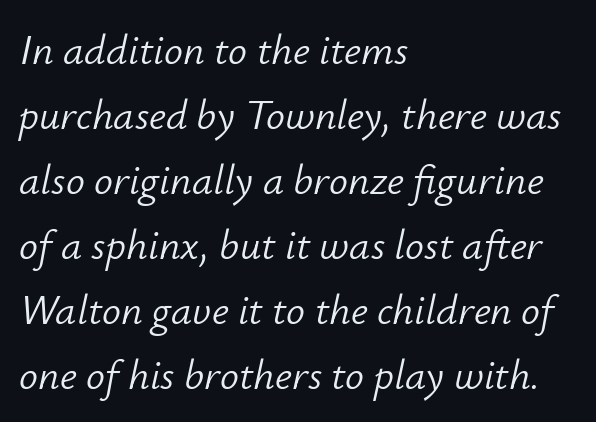
The image shows 42 px light type, italic (leaning right); set left-aligned, normal line spacing (1.55x), normal letter spacing, not underlined; low stroke contrast and a small x-height.
